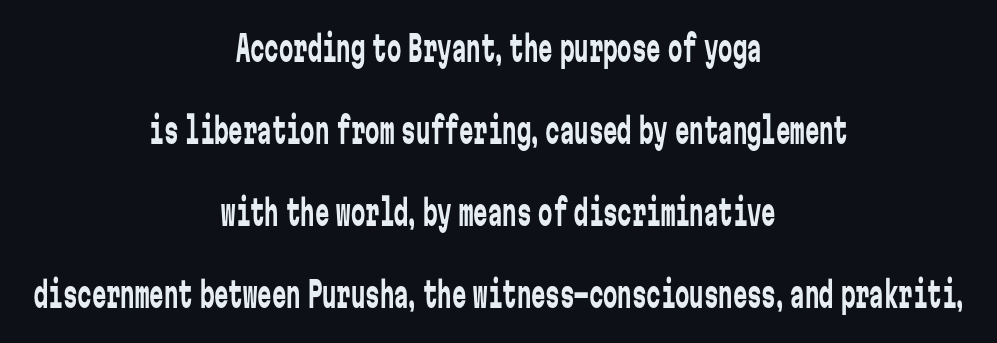
Q: Is the text bold? A: No.
Q: Is the text italic (slanted)? A: No, it is upright.
Q: Is the typeface a serif or a sans-serif typeface? A: Sans-serif.
Q: Is the text underlined? A: No.
Q: How is the paragraph aligned? A: Centered.
Q: Is the spacing between letters normal or unusually wide? A: Normal.
Q: Is the spacing between lines tight, normal or loose? A: Loose.
Q: Width (condensed, normal, or wide)? A: Condensed.
Q: Stroke contrast? A: Low.
Q: x-height? A: Medium.
Q: Monospaced? A: Yes.
